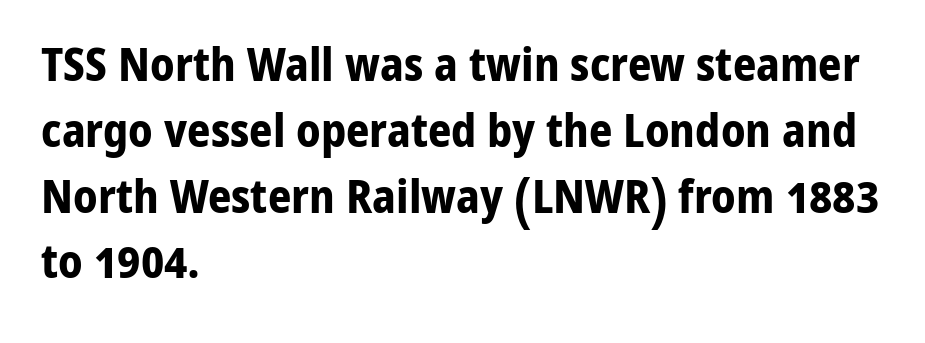
The image shows 46 px bold sans-serif type, upright; set left-aligned, normal line spacing (1.43x), normal letter spacing, not underlined; low stroke contrast and a medium x-height.
